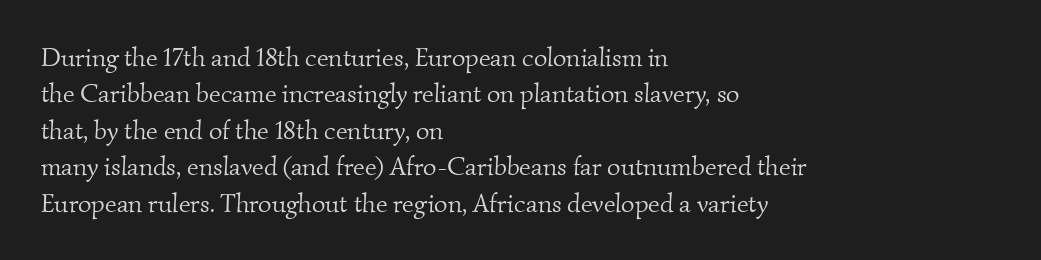
Q: Is the text bold? A: No.
Q: Is the text underlined? A: No.
Q: How is the paragraph aligned? A: Left-aligned.
Q: Is the spacing between letters normal or unusually wide? A: Normal.
Q: Is the spacing between lines tight, normal or loose? A: Normal.
